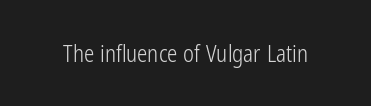
{"italic": "no", "bold": "no", "underline": "no", "letter_spacing": "normal", "letter_spacing_em": 0.0, "glyph_px": 23}
